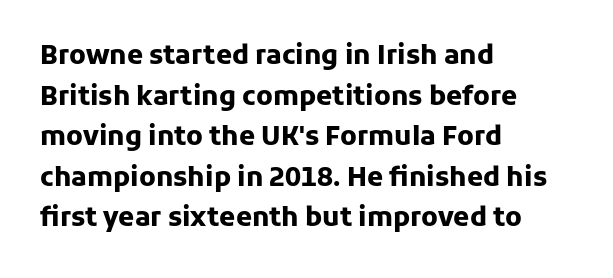
{"italic": "no", "bold": "yes", "underline": "no", "align": "left", "line_spacing": "normal", "line_spacing_ratio": 1.56, "letter_spacing": "normal", "letter_spacing_em": 0.0, "glyph_px": 26}
